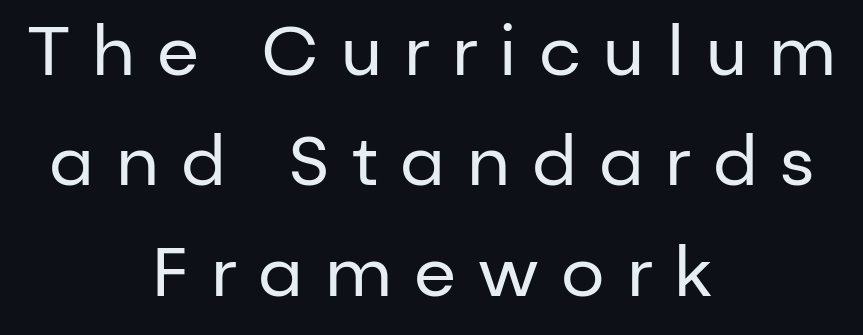
{"serif": "no", "italic": "no", "bold": "no", "weight": "regular", "width": "normal", "stroke_contrast": "low", "x_height": "medium", "monospaced": "no", "underline": "no", "align": "center", "line_spacing": "normal", "line_spacing_ratio": 1.6, "letter_spacing": "wide", "letter_spacing_em": 0.32, "glyph_px": 69}
